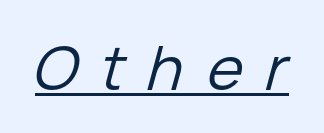
Varying glyph widths throughout — classic text-font behaviour. Counters stay open thanks to moderate or lighter strokes. Has an underline been added? It has. This sample uses an oblique cut, with every glyph tilted off the vertical.
